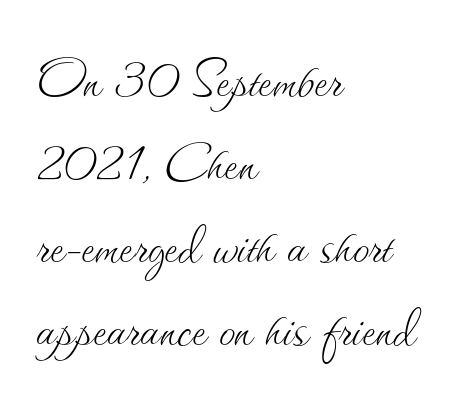
The image shows 66 px thin type; set left-aligned, normal line spacing (1.26x), normal letter spacing, not underlined; medium stroke contrast and a small x-height.
